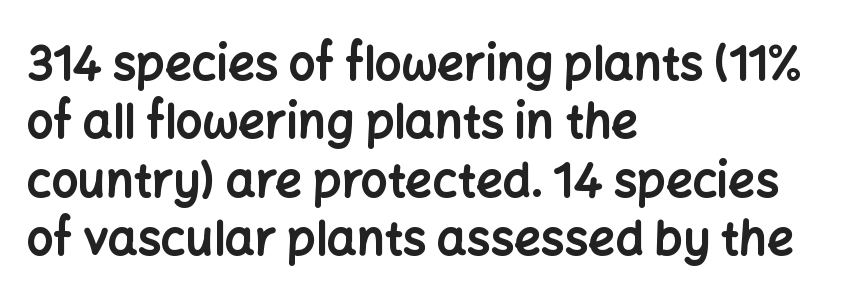
Q: Is the text bold? A: Yes.
Q: Is the text italic (slanted)? A: No, it is upright.
Q: Is the typeface a serif or a sans-serif typeface? A: Sans-serif.
Q: Is the text underlined? A: No.
Q: How is the paragraph aligned? A: Left-aligned.
Q: Is the spacing between letters normal or unusually wide? A: Normal.
Q: Width (condensed, normal, or wide)? A: Normal.
Q: Stroke contrast? A: Low.
Q: x-height? A: Medium.
Q: Monospaced? A: No.
